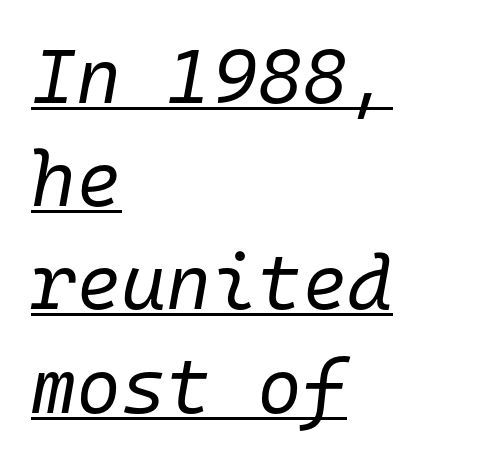
{"italic": "yes", "lean": "right", "slant_degrees": 10, "bold": "no", "weight": "regular", "width": "normal", "stroke_contrast": "low", "x_height": "medium", "monospaced": "yes", "underline": "yes", "align": "left", "line_spacing": "normal", "line_spacing_ratio": 1.34, "letter_spacing": "normal", "letter_spacing_em": 0.0, "glyph_px": 77}
